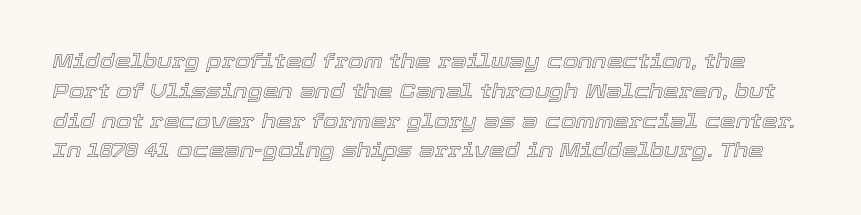
Q: Is the text italic (slanted)? A: Yes, it leans right by about 12 degrees.
Q: Is the text underlined? A: No.
Q: Is the spacing between letters normal or unusually wide? A: Normal.
Q: Is the spacing between lines tight, normal or loose? A: Normal.
